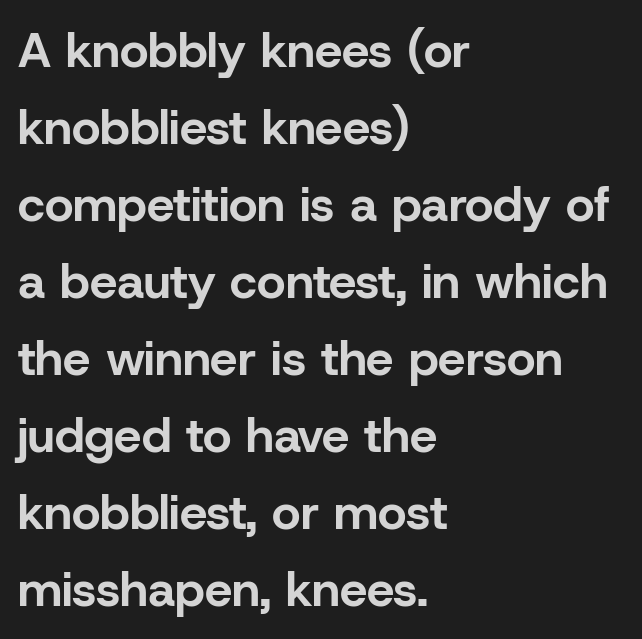
{"serif": "no", "italic": "no", "bold": "yes", "weight": "bold", "width": "normal", "stroke_contrast": "low", "x_height": "medium", "monospaced": "no", "underline": "no", "align": "left", "line_spacing": "normal", "line_spacing_ratio": 1.57, "letter_spacing": "normal", "letter_spacing_em": 0.0, "glyph_px": 49}
